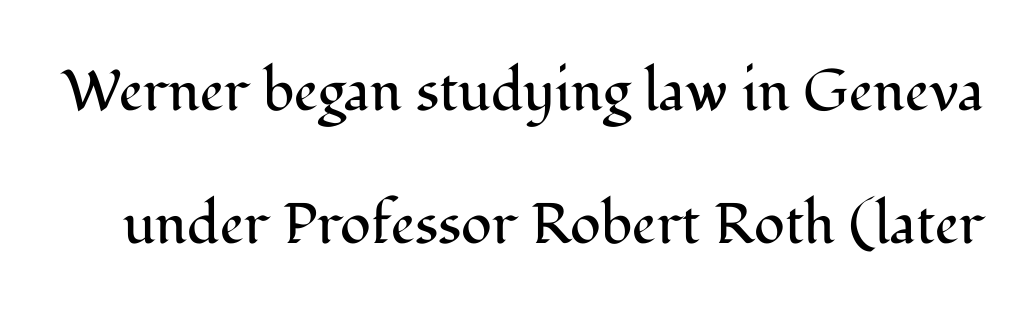
The image shows 57 px regular-weight serif type, upright; set loose line spacing (2.34x), normal letter spacing, not underlined; medium stroke contrast and a medium x-height.
